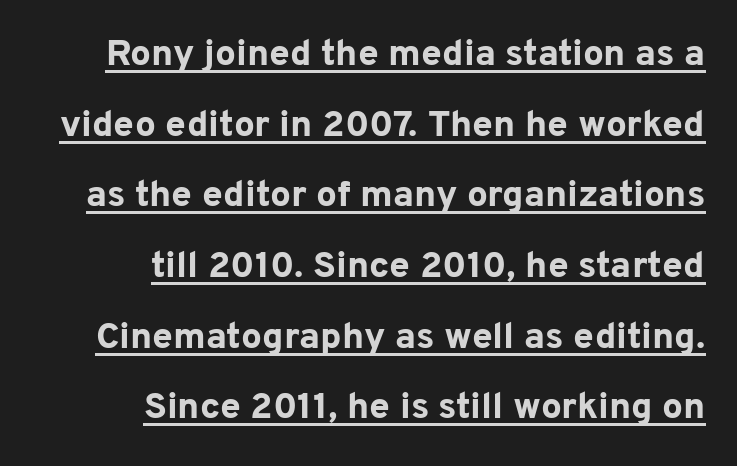
The image shows 37 px bold sans-serif type, upright; set right-aligned, loose line spacing (1.91x), normal letter spacing, underlined; low stroke contrast and a medium x-height.
